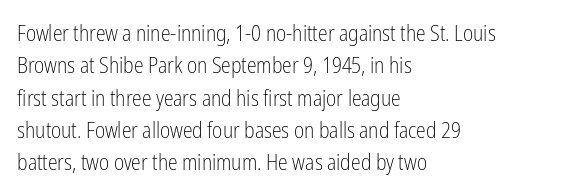
The image shows 22 px text type, upright; set left-aligned, normal line spacing (1.47x), normal letter spacing, not underlined.
